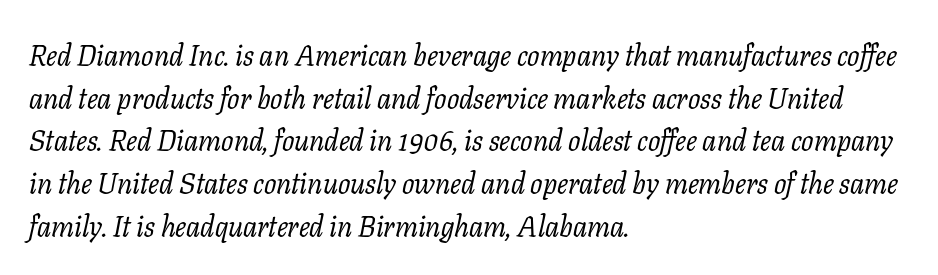
Tracking value appears to be zero — textbook default spacing. Unlike a clean sans, this face finishes its strokes with serifs. Here the designer chose a conventional face with non-uniform glyph widths. Observe the lean: these are italic letterforms. These glyphs show unthickened strokes, regular width or finer. Letters rest on an invisible, unmarked baseline.
